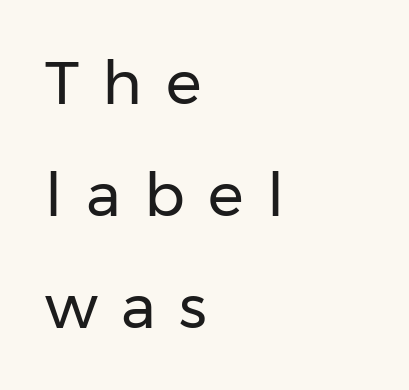
Q: Is the text bold? A: No.
Q: Is the text italic (slanted)? A: No, it is upright.
Q: Is the typeface a serif or a sans-serif typeface? A: Sans-serif.
Q: Is the text underlined? A: No.
Q: How is the paragraph aligned? A: Left-aligned.
Q: Is the spacing between letters normal or unusually wide? A: Unusually wide.
Q: Width (condensed, normal, or wide)? A: Normal.
Q: Stroke contrast? A: Low.
Q: x-height? A: Medium.
Q: Monospaced? A: No.
